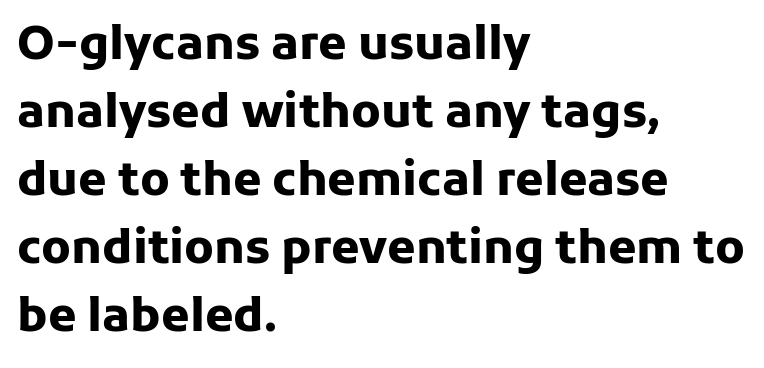
Examine the stroke ends and you'll find no serifs. Descenders are the only things crossing below the line. Italic: no, the glyphs are upright roman. Leftover space on each line is placed entirely after the last word. As a designer I'd log this as weight 700, bold.
